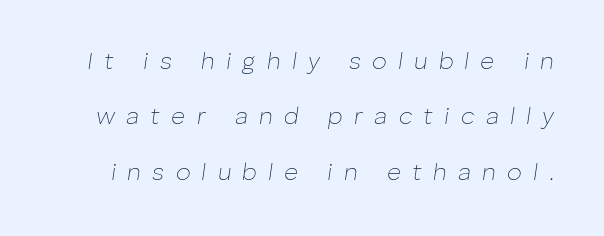
Tall strokes in this sample are angled rather than plumb. No chunkiness to these letters — they're not bold. A typesetter would call this heavily tracked-out type. Rows of type keep a wide berth in the vertical direction.
